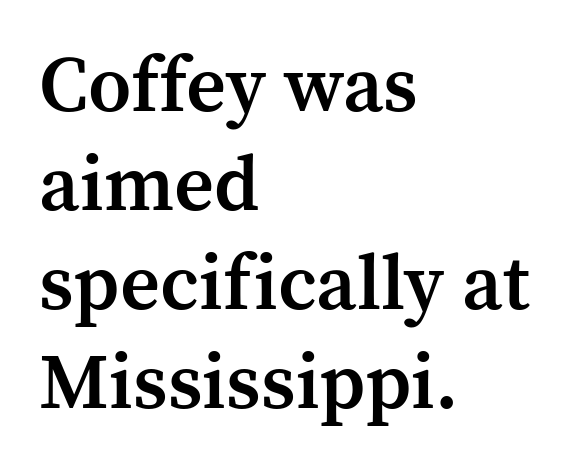
The image shows 78 px semibold serif type, upright; set left-aligned, normal line spacing (1.27x), normal letter spacing, not underlined; medium stroke contrast and a medium x-height.
